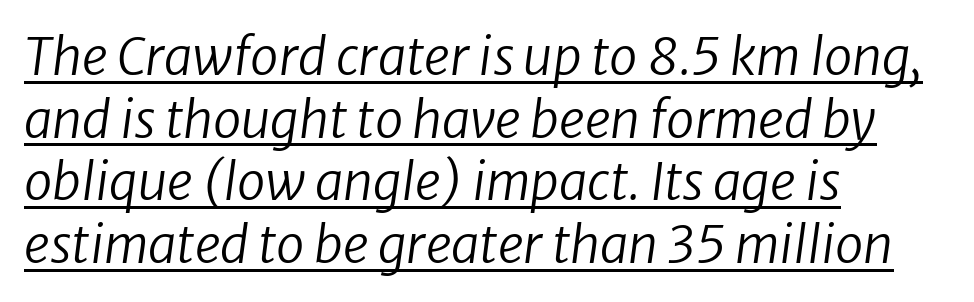
{"serif": "no", "bold": "no", "weight": "regular", "width": "normal", "stroke_contrast": "low", "x_height": "medium", "monospaced": "no", "underline": "yes", "align": "left", "line_spacing_ratio": 1.23, "letter_spacing": "normal", "letter_spacing_em": 0.0, "glyph_px": 51}
